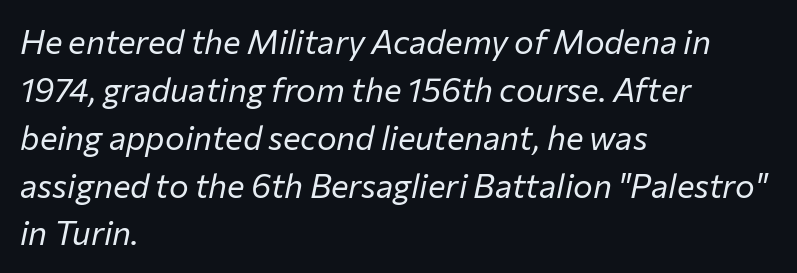
Clear beneath every line of the passage. Where is the straight margin? On the left. Spacing verdict: proportional, widths tailored to each character. Compared with typical paragraphs, the rows here are spaced about the same.
